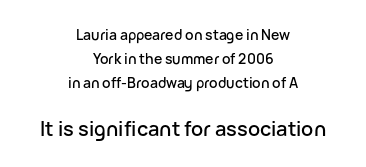
{"italic": "no", "underline": "no", "align": "center", "line_spacing_ratio": 1.73, "letter_spacing": "normal", "letter_spacing_em": 0.0, "larger_block": "second", "size_ratio": 1.43, "glyph_px": 20}
